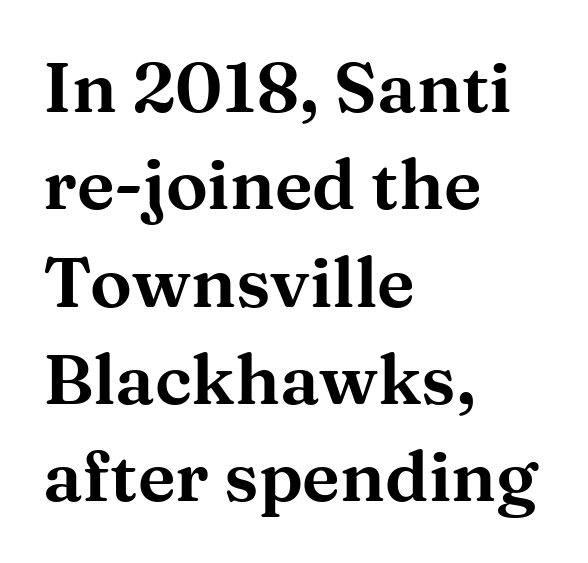
The image shows 70 px wide serif type, upright; set left-aligned, normal line spacing (1.39x), normal letter spacing, not underlined; medium stroke contrast and a medium x-height.
